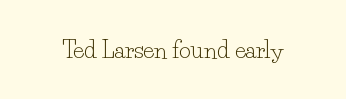
{"italic": "no", "bold": "no", "underline": "no", "letter_spacing": "normal", "letter_spacing_em": 0.0, "glyph_px": 23}
